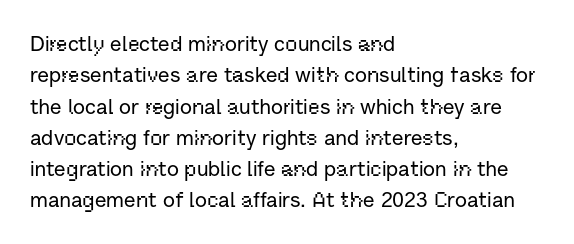
The compositor pushed each line to the left boundary. The designer left line spacing at the default. The rendering keeps characters at their native spacing. No italicization has been applied; the sample stays upright. Clear beneath every line of the passage.
